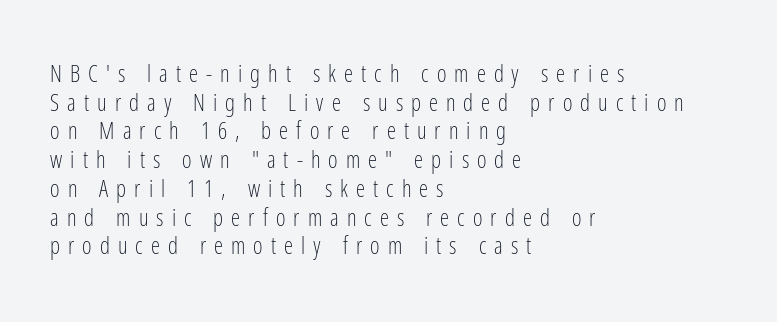
Evenly set lines give the paragraph a standard silhouette. Ink coverage per letter is moderate at most. The letters stand straight up with perfectly vertical stems. The passage shown has open, widely tracked lettering throughout.
